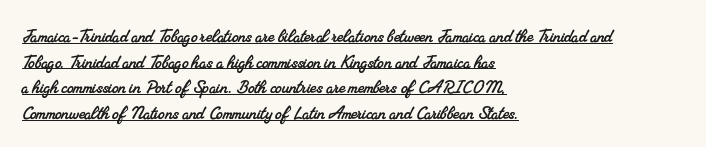
The lines are quadded left. Students, observe the line beneath the letters — that is underlining. Characters follow at the spacing the type designer built in.
